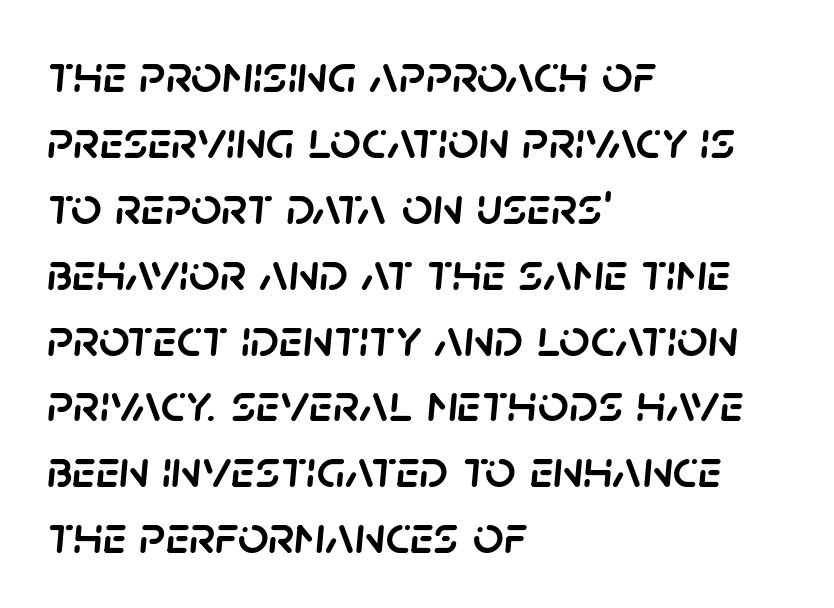
Q: Is the text italic (slanted)? A: Yes, it leans right by about 5 degrees.
Q: Is the text underlined? A: No.
Q: How is the paragraph aligned? A: Left-aligned.
Q: Is the spacing between letters normal or unusually wide? A: Normal.
Q: Width (condensed, normal, or wide)? A: Normal.
Q: Stroke contrast? A: Low.
Q: x-height? A: Large.
Q: Monospaced? A: No.
